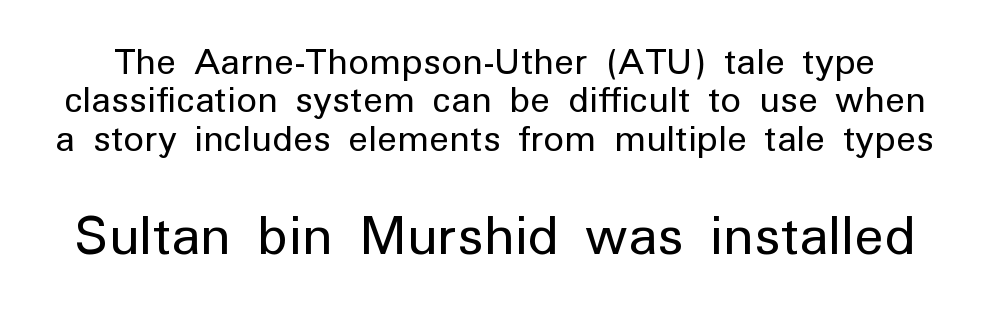
Q: Is the text bold? A: No.
Q: Is the text italic (slanted)? A: No, it is upright.
Q: Is the typeface a serif or a sans-serif typeface? A: Sans-serif.
Q: Is the text underlined? A: No.
Q: Is the spacing between letters normal or unusually wide? A: Normal.
Q: Is the spacing between lines tight, normal or loose? A: Tight.
Q: Which block of text is set in a larger size, the first (top) or the second (bottom)? A: The second (bottom) one.
Q: Width (condensed, normal, or wide)? A: Normal.
Q: Stroke contrast? A: Low.
Q: x-height? A: Medium.
Q: Monospaced? A: No.
